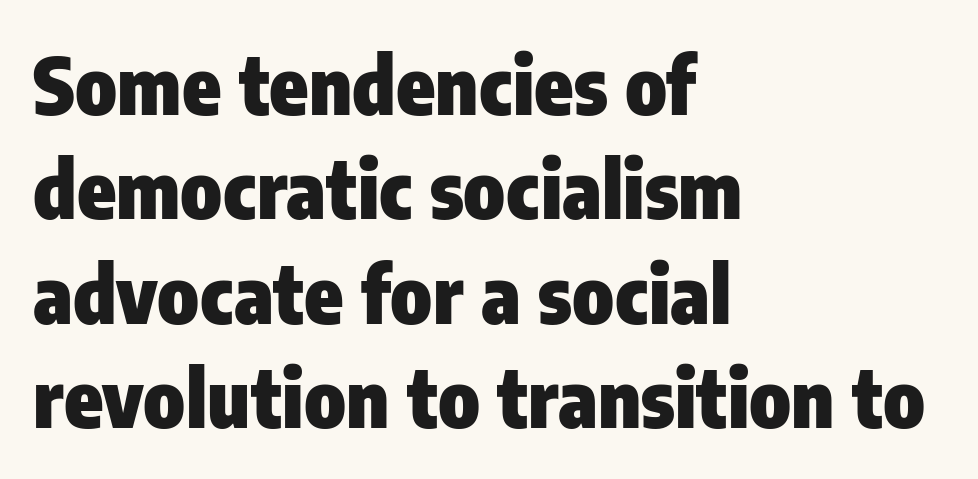
Q: Is the text bold? A: Yes.
Q: Is the text italic (slanted)? A: No, it is upright.
Q: Is the typeface a serif or a sans-serif typeface? A: Sans-serif.
Q: Is the text underlined? A: No.
Q: How is the paragraph aligned? A: Left-aligned.
Q: Is the spacing between letters normal or unusually wide? A: Normal.
Q: Is the spacing between lines tight, normal or loose? A: Normal.
Q: Width (condensed, normal, or wide)? A: Condensed.
Q: Stroke contrast? A: Low.
Q: x-height? A: Medium.
Q: Monospaced? A: No.
